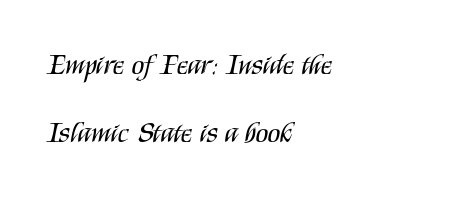
Q: Is the text bold? A: No.
Q: Is the text italic (slanted)? A: Yes.
Q: Is the typeface a serif or a sans-serif typeface? A: Sans-serif.
Q: Is the text underlined? A: No.
Q: How is the paragraph aligned? A: Left-aligned.
Q: Is the spacing between letters normal or unusually wide? A: Normal.
Q: Is the spacing between lines tight, normal or loose? A: Loose.
Q: Width (condensed, normal, or wide)? A: Condensed.
Q: Stroke contrast? A: Medium.
Q: x-height? A: Large.
Q: Monospaced? A: No.
